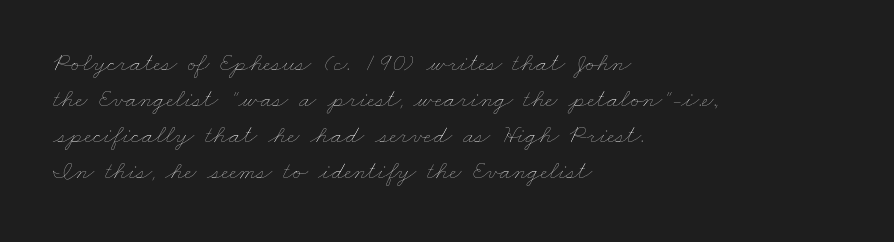
Q: Is the text bold? A: No.
Q: Is the text underlined? A: No.
Q: How is the paragraph aligned? A: Left-aligned.
Q: Is the spacing between letters normal or unusually wide? A: Normal.
Q: Is the spacing between lines tight, normal or loose? A: Normal.
